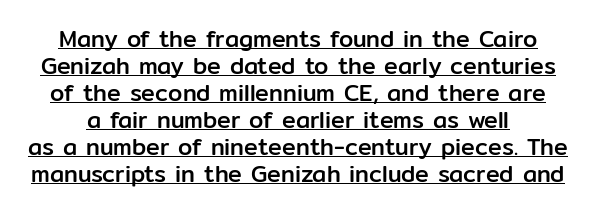
The specimen reads as upright at a glance. A continuous stroke trails under the words, as in a hyperlink. Each word holds together tightly as a unit, with standard inter-letter gaps.
